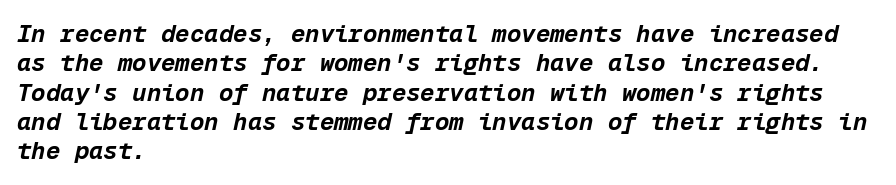
{"italic": "yes", "lean": "right", "slant_degrees": 12, "bold": "yes", "underline": "no", "align": "left", "line_spacing_ratio": 1.22, "letter_spacing": "normal", "letter_spacing_em": 0.0, "glyph_px": 24}
